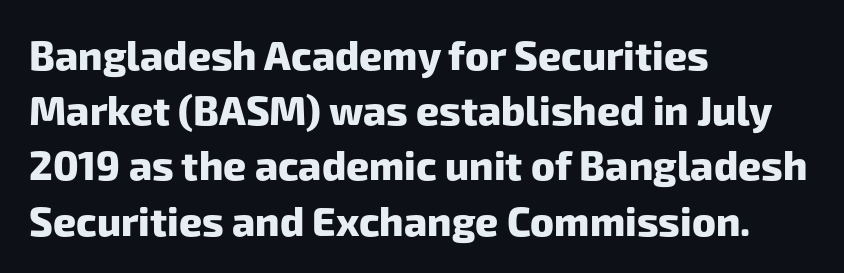
{"serif": "no", "bold": "yes", "weight": "heavy", "width": "normal", "stroke_contrast": "low", "x_height": "medium", "monospaced": "no", "underline": "no", "align": "left", "line_spacing": "normal", "line_spacing_ratio": 1.38, "letter_spacing": "normal", "letter_spacing_em": 0.0, "glyph_px": 40}
